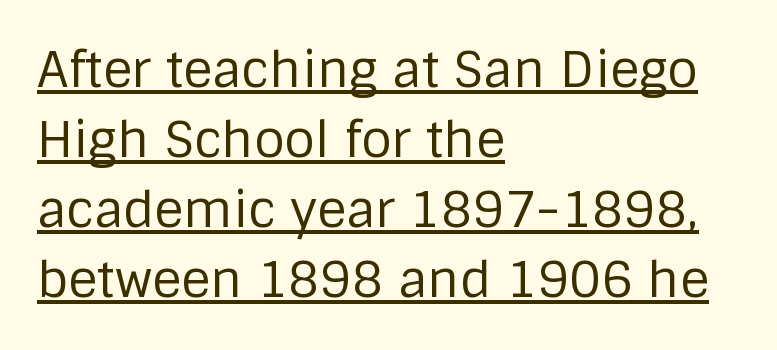
The image shows 50 px regular-weight sans-serif type, upright; set left-aligned, normal line spacing (1.4x), normal letter spacing, underlined; low stroke contrast and a large x-height.
